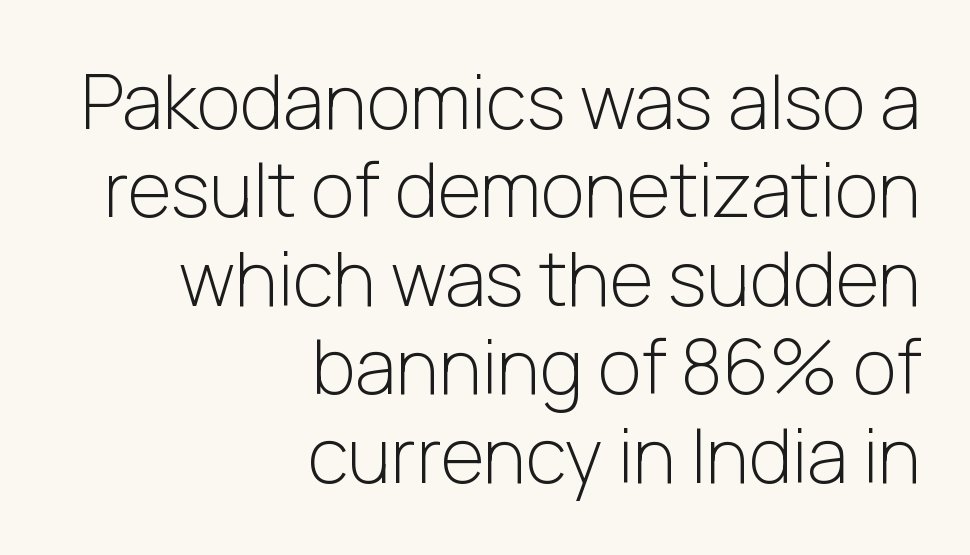
This rendering uses right alignment, leaving the left contour irregular. The lettering holds an erect, upright posture throughout. Weight: in the light-to-regular range. Between one letter and the next there's only the usual sliver of space. Has an underline been added? It has not. The rendering uses natural spacing where letterforms have individual widths.
